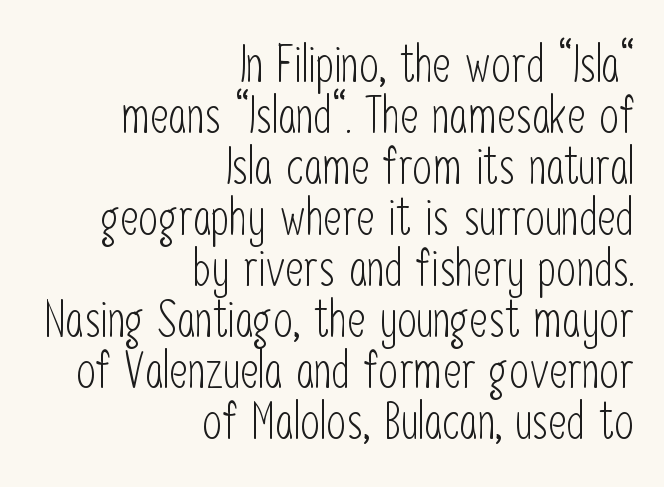
Q: Is the text bold? A: No.
Q: Is the text italic (slanted)? A: No, it is upright.
Q: Is the typeface a serif or a sans-serif typeface? A: Sans-serif.
Q: Is the text underlined? A: No.
Q: How is the paragraph aligned? A: Right-aligned.
Q: Is the spacing between letters normal or unusually wide? A: Normal.
Q: Is the spacing between lines tight, normal or loose? A: Tight.
Q: Width (condensed, normal, or wide)? A: Condensed.
Q: Stroke contrast? A: Low.
Q: x-height? A: Medium.
Q: Monospaced? A: No.
